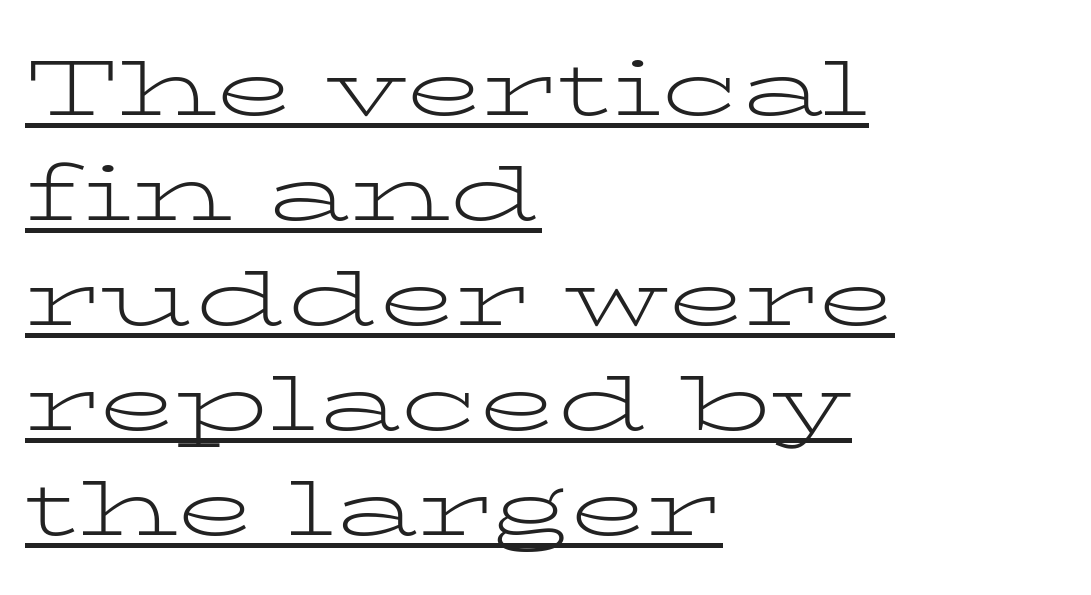
Characters remain perfectly vertical along every line. If you measured baseline to baseline, you'd find a middling distance. Emphasis is given by a line drawn under the lettering. The weight would be labelled regular, book, light, or lighter still. Students, note that the glyphs here touch the page at normal intervals.
